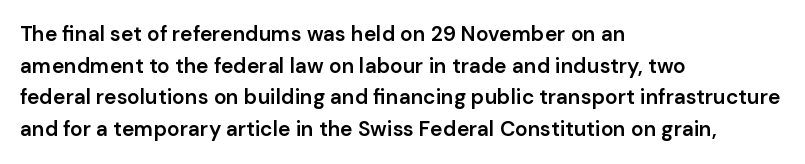
Italic? Not at all — the glyphs are vertical. A typesetter would call this zero additional tracking. The typesetting leans somewhat heavy: a semibold. The string is rendered with underlining switched off. The setting favours the left margin, as ordinary paragraphs usually do.
